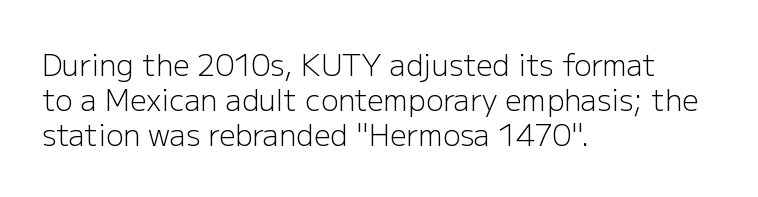
Q: Is the text bold? A: No.
Q: Is the text italic (slanted)? A: No, it is upright.
Q: Is the typeface a serif or a sans-serif typeface? A: Sans-serif.
Q: Is the text underlined? A: No.
Q: How is the paragraph aligned? A: Left-aligned.
Q: Is the spacing between letters normal or unusually wide? A: Normal.
Q: Width (condensed, normal, or wide)? A: Normal.
Q: Stroke contrast? A: Low.
Q: x-height? A: Medium.
Q: Monospaced? A: No.
